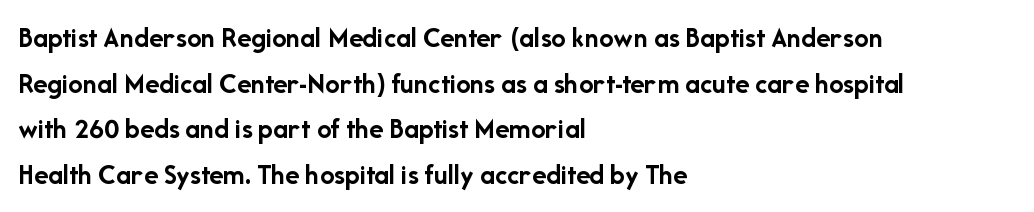
The image shows 29 px semibold sans-serif type, upright; set left-aligned, normal line spacing (1.57x), normal letter spacing, not underlined; low stroke contrast and a medium x-height.
